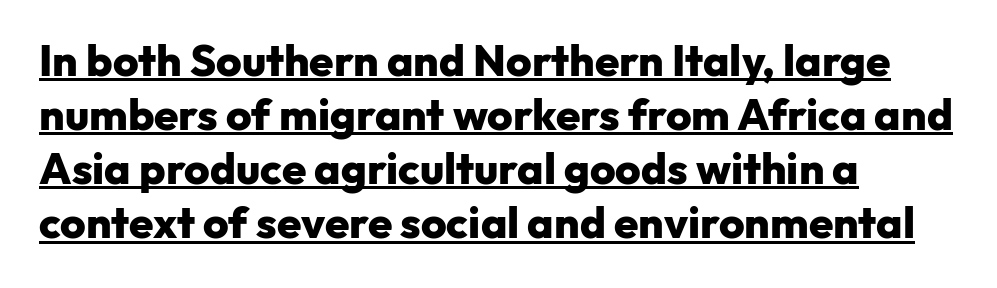
{"serif": "no", "italic": "no", "bold": "yes", "weight": "heavy", "width": "normal", "stroke_contrast": "low", "x_height": "medium", "monospaced": "no", "underline": "yes", "align": "left", "line_spacing_ratio": 1.23, "letter_spacing": "normal", "letter_spacing_em": 0.0, "glyph_px": 44}
